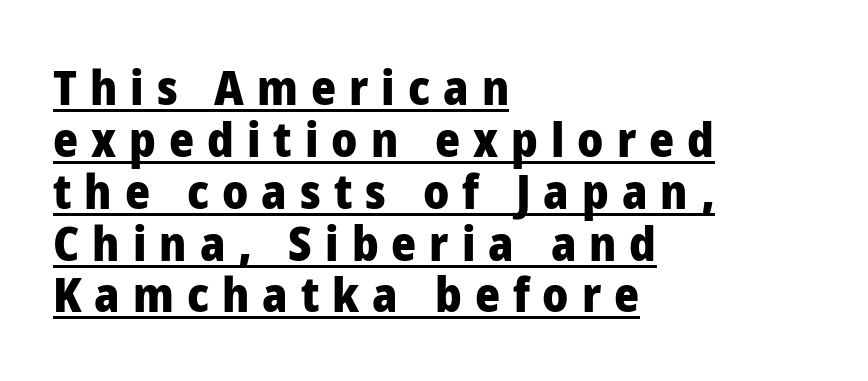
This sample is left-justified, so line endings fall wherever the words run out. Notice how the stems are strictly vertical — no italics here. Stroke terminals: plain, sans-serif. The type is letterspaced generously, with wide tracking. A continuous stroke trails under the words, as in a hyperlink.
